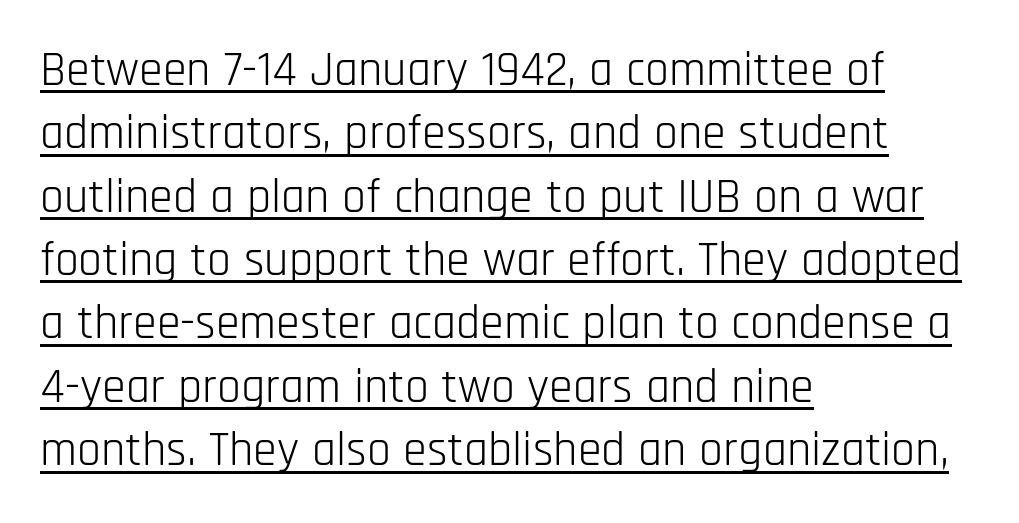
The image shows 48 px light, condensed sans-serif type, upright; set left-aligned, normal line spacing (1.32x), normal letter spacing, underlined; low stroke contrast and a large x-height.
